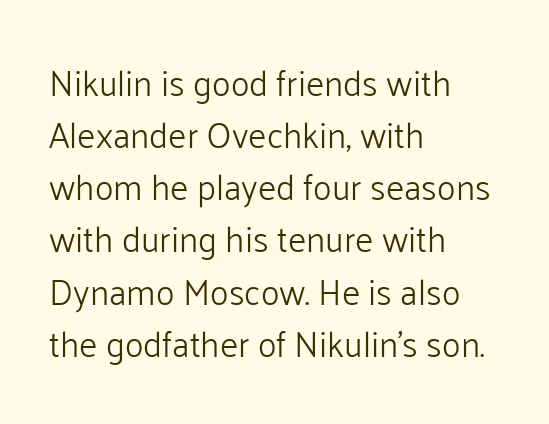
Q: Is the text bold? A: No.
Q: Is the text italic (slanted)? A: No, it is upright.
Q: Is the typeface a serif or a sans-serif typeface? A: Sans-serif.
Q: Is the text underlined? A: No.
Q: How is the paragraph aligned? A: Left-aligned.
Q: Is the spacing between letters normal or unusually wide? A: Normal.
Q: Is the spacing between lines tight, normal or loose? A: Normal.
Q: Width (condensed, normal, or wide)? A: Normal.
Q: Stroke contrast? A: Low.
Q: x-height? A: Medium.
Q: Monospaced? A: No.
